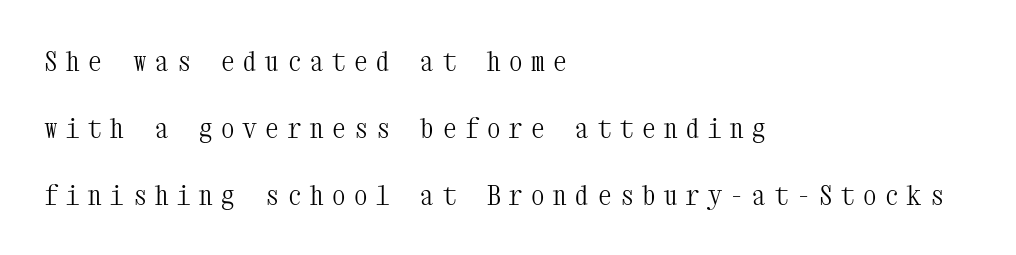
Q: Is the text bold? A: No.
Q: Is the text italic (slanted)? A: No, it is upright.
Q: Is the text underlined? A: No.
Q: How is the paragraph aligned? A: Left-aligned.
Q: Is the spacing between letters normal or unusually wide? A: Unusually wide.
Q: Is the spacing between lines tight, normal or loose? A: Loose.
